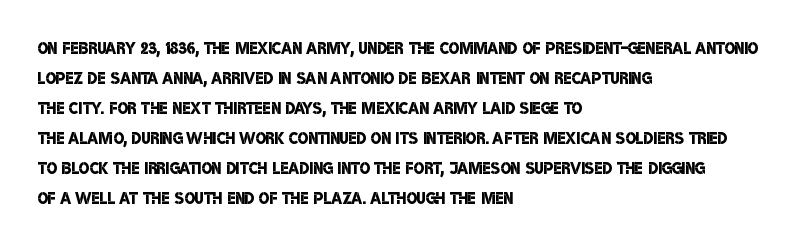
Q: Is the text bold? A: Semi-bold.
Q: Is the text underlined? A: No.
Q: How is the paragraph aligned? A: Left-aligned.
Q: Is the spacing between letters normal or unusually wide? A: Normal.
Q: Is the spacing between lines tight, normal or loose? A: Normal.
